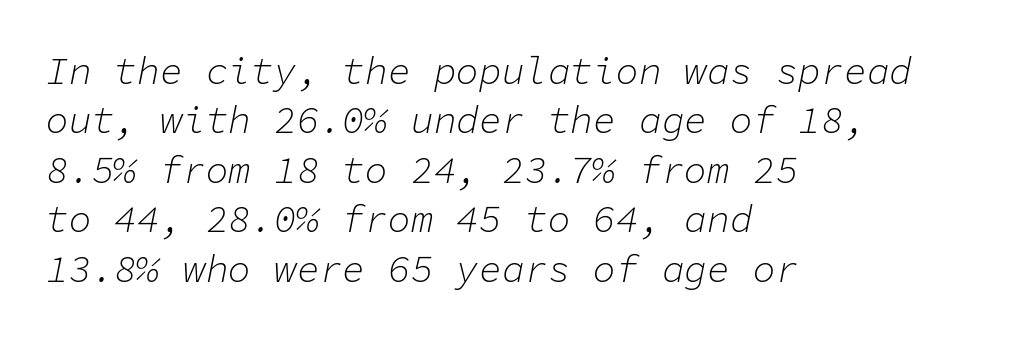
Q: Is the text bold? A: No.
Q: Is the text italic (slanted)? A: Yes, it leans right by about 11 degrees.
Q: Is the text underlined? A: No.
Q: How is the paragraph aligned? A: Left-aligned.
Q: Is the spacing between letters normal or unusually wide? A: Normal.
Q: Is the spacing between lines tight, normal or loose? A: Normal.
Q: Width (condensed, normal, or wide)? A: Normal.
Q: Stroke contrast? A: Low.
Q: x-height? A: Medium.
Q: Monospaced? A: Yes.
